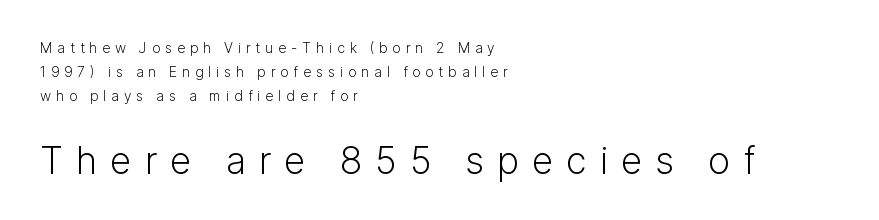
The image shows 37 px light sans-serif type, upright; set left-aligned, line spacing 1.71x, unusually wide letter spacing (+0.35 em), not underlined; the second (bottom) block is 2.64x larger; low stroke contrast and a medium x-height.
